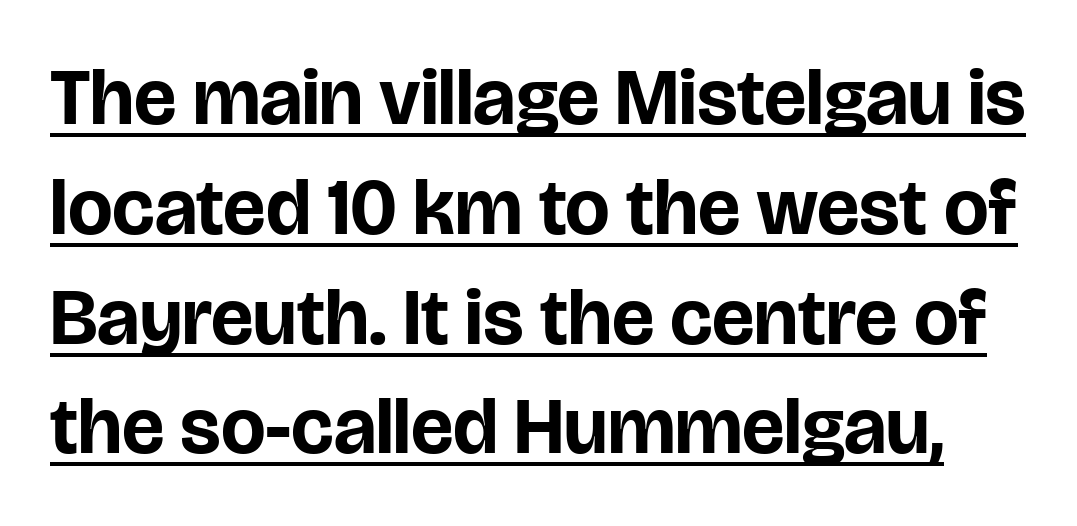
Q: Is the text bold? A: Yes.
Q: Is the text italic (slanted)? A: No, it is upright.
Q: Is the typeface a serif or a sans-serif typeface? A: Sans-serif.
Q: Is the text underlined? A: Yes.
Q: Is the spacing between letters normal or unusually wide? A: Normal.
Q: Is the spacing between lines tight, normal or loose? A: Normal.
Q: Width (condensed, normal, or wide)? A: Normal.
Q: Stroke contrast? A: Low.
Q: x-height? A: Large.
Q: Monospaced? A: No.
